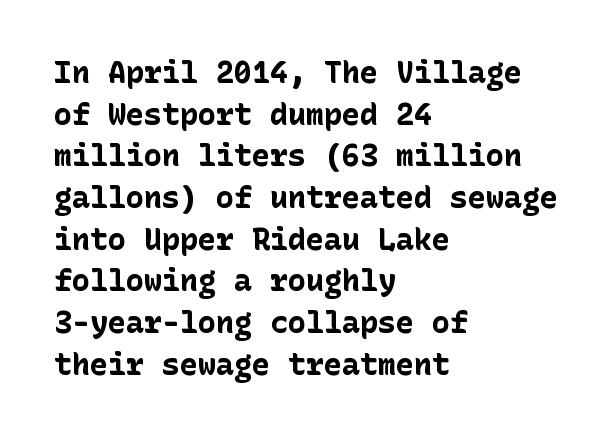
The image shows 30 px bold sans-serif type, upright; set left-aligned, normal line spacing (1.39x), normal letter spacing, not underlined; low stroke contrast and a medium x-height.
